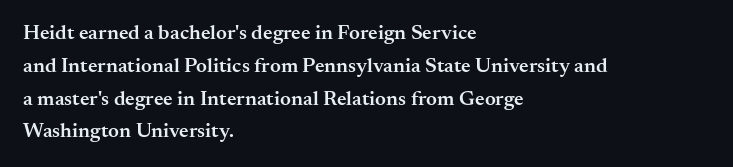
A somewhat darkened texture: the type is semibold rather than bold. Every stem runs plumb, perpendicular to the baseline. No extra tracking has been applied to these lines. A bare baseline throughout the passage. Every row of glyphs begins at an identical x-position on the left. Normally led — the rows are evenly, conventionally spaced.
